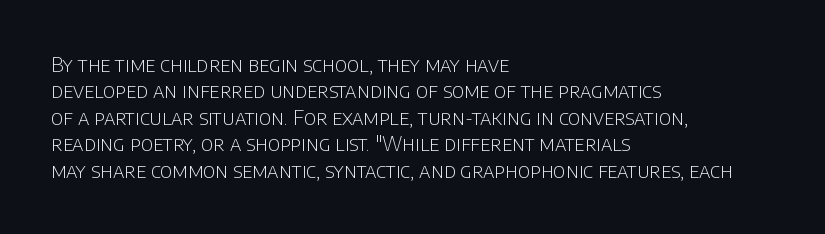
Q: Is the text bold? A: No.
Q: Is the text italic (slanted)? A: No, it is upright.
Q: Is the text underlined? A: No.
Q: How is the paragraph aligned? A: Left-aligned.
Q: Is the spacing between letters normal or unusually wide? A: Normal.
Q: Is the spacing between lines tight, normal or loose? A: Normal.
